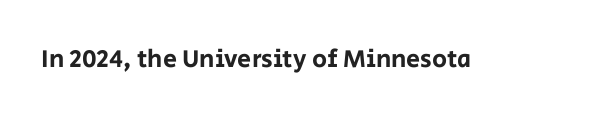
Q: Is the text italic (slanted)? A: No, it is upright.
Q: Is the text underlined? A: No.
Q: Is the spacing between letters normal or unusually wide? A: Normal.
